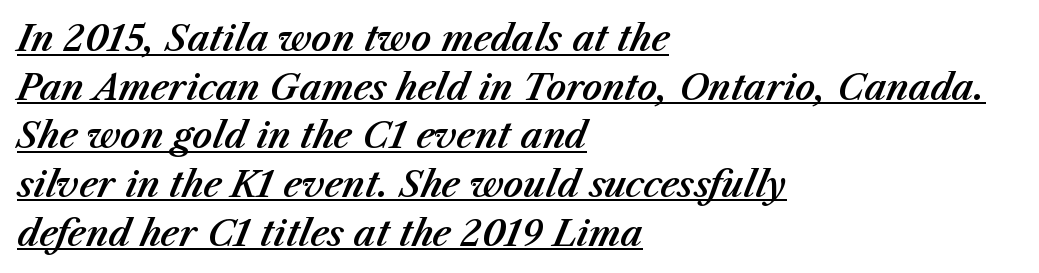
The glyphs are accompanied by a horizontal stroke just below them. Letter spacing: default. Does the copy run flush right? No — it runs flush left. The face used here has a pronounced slope to its letters. The rendering uses natural spacing where letterforms have individual widths. The passage shown stacks its lines at a standard gap.
